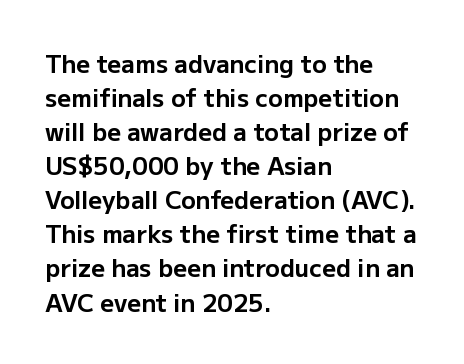
Q: Is the text bold? A: Yes.
Q: Is the text italic (slanted)? A: No, it is upright.
Q: Is the text underlined? A: No.
Q: How is the paragraph aligned? A: Left-aligned.
Q: Is the spacing between letters normal or unusually wide? A: Normal.
Q: Is the spacing between lines tight, normal or loose? A: Normal.
